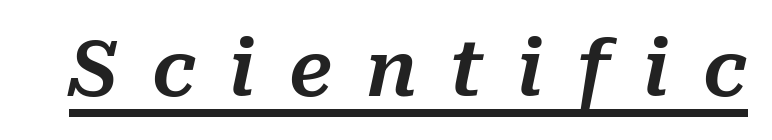
Q: Is the text italic (slanted)? A: Yes, it leans right by about 10 degrees.
Q: Is the text underlined? A: Yes.
Q: Is the spacing between letters normal or unusually wide? A: Unusually wide.
Q: Width (condensed, normal, or wide)? A: Normal.
Q: Stroke contrast? A: Medium.
Q: x-height? A: Medium.
Q: Monospaced? A: No.
